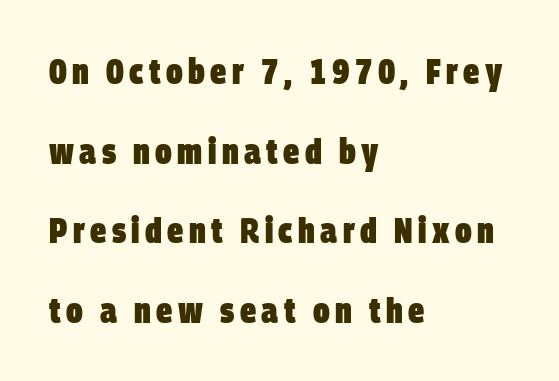
{"serif": "no", "bold": "yes", "weight": "heavy", "width": "condensed", "stroke_contrast": "low", "x_height": "large", "monospaced": "no", "underline": "no", "align": "left", "line_spacing": "loose", "line_spacing_ratio": 2.21, "glyph_px": 36}
